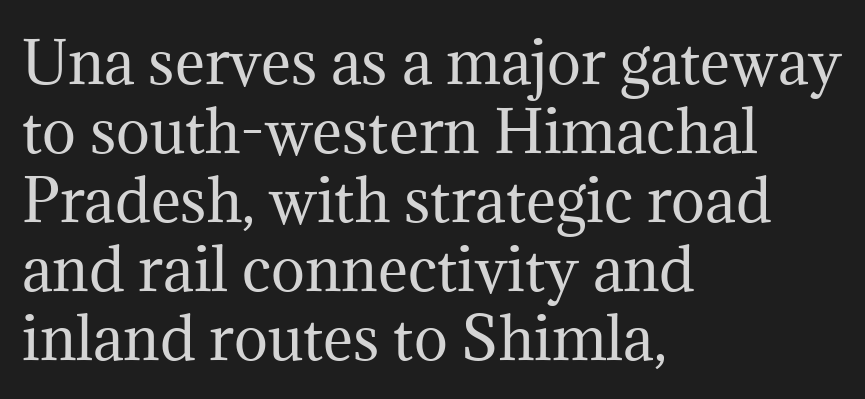
Inter-character spacing is left at the font's built-in metrics. In CSS terms this would be text-align: left. Do the letters lean? They stand straight. The typesetting does not lean heavy: it is not bold. Regarding serifs, this sample has them.
